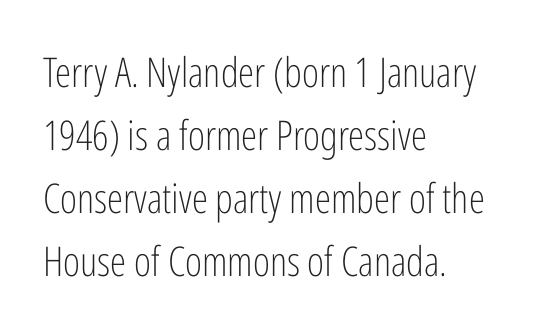
Tracking here is standard; glyphs follow each other at the usual distance. The space directly below the letters is spotless. Style check: upright. The face used here is proportionally spaced, like ordinary book or web type. Alignment: flush left.
